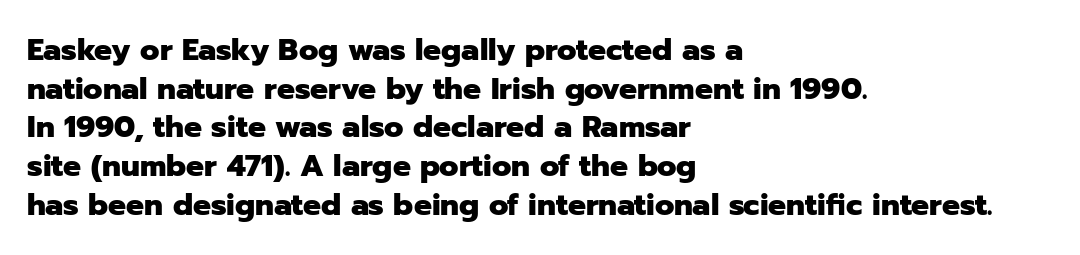
Q: Is the text bold? A: Yes.
Q: Is the text italic (slanted)? A: No, it is upright.
Q: Is the typeface a serif or a sans-serif typeface? A: Sans-serif.
Q: Is the text underlined? A: No.
Q: How is the paragraph aligned? A: Left-aligned.
Q: Is the spacing between letters normal or unusually wide? A: Normal.
Q: Is the spacing between lines tight, normal or loose? A: Normal.
Q: Width (condensed, normal, or wide)? A: Normal.
Q: Stroke contrast? A: Low.
Q: x-height? A: Medium.
Q: Monospaced? A: No.
